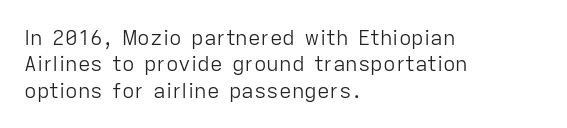
The image shows 21 px text type, upright; set left-aligned, normal line spacing (1.26x), normal letter spacing, not underlined.
